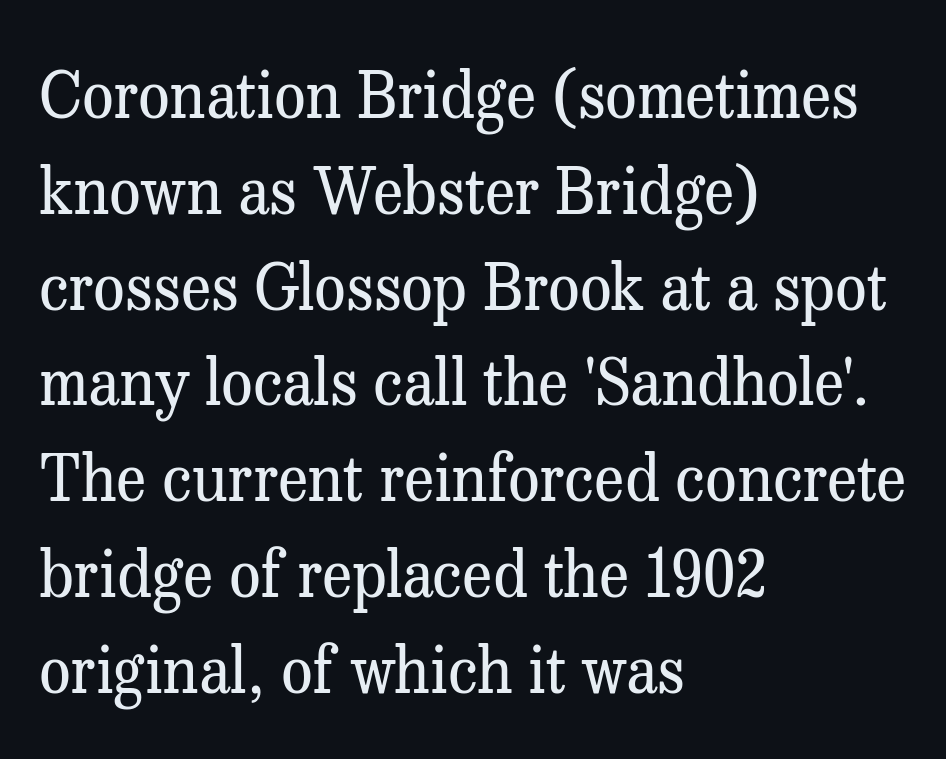
{"serif": "yes", "italic": "no", "bold": "no", "weight": "regular", "width": "normal", "stroke_contrast": "medium", "x_height": "medium", "monospaced": "no", "underline": "no", "align": "left", "line_spacing": "normal", "line_spacing_ratio": 1.52, "letter_spacing": "normal", "letter_spacing_em": 0.0, "glyph_px": 63}
